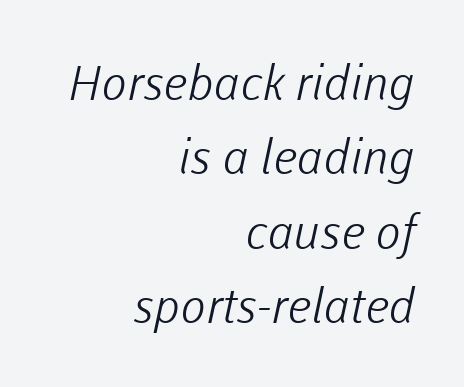
Right-aligned paragraph, ragged on the left. Spacing between characters is what you'd get straight out of the box. Here the designer chose a conventional face with non-uniform glyph widths. Quick note: underline off. The weight tops out at a normal text grade.
